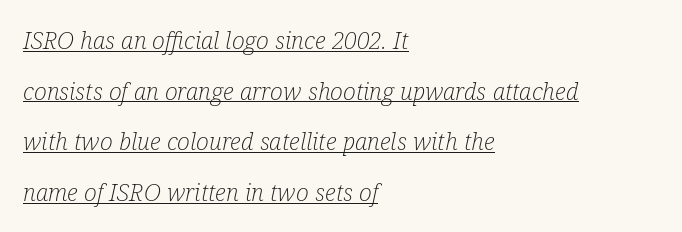
Q: Is the text bold? A: No.
Q: Is the text italic (slanted)? A: Yes, it leans right by about 12 degrees.
Q: Is the text underlined? A: Yes.
Q: How is the paragraph aligned? A: Left-aligned.
Q: Is the spacing between letters normal or unusually wide? A: Normal.
Q: Is the spacing between lines tight, normal or loose? A: Loose.
